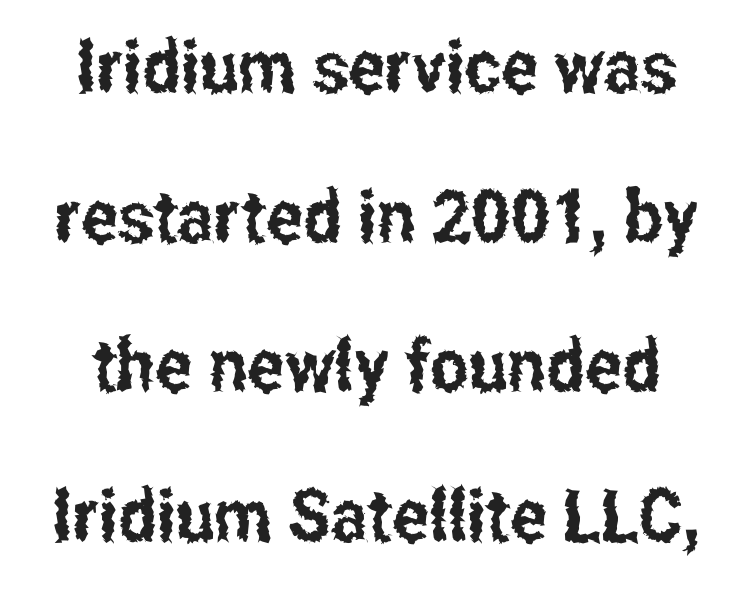
{"serif": "no", "italic": "no", "width": "condensed", "stroke_contrast": "low", "x_height": "medium", "monospaced": "no", "underline": "no", "line_spacing": "loose", "line_spacing_ratio": 2.05, "letter_spacing": "normal", "letter_spacing_em": 0.0, "glyph_px": 73}
